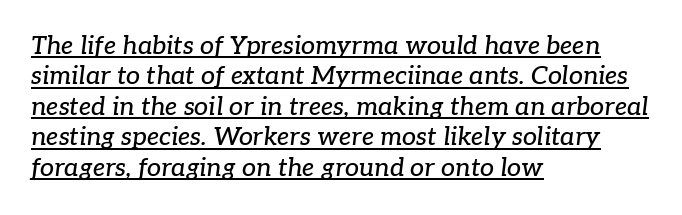
Line starts are locked; line ends wander. The whole block is typeset with a tilt. What stands out about the letter spacing? Nothing — it is the standard amount. You can see a thin bar hugging the bottom of the glyphs.
